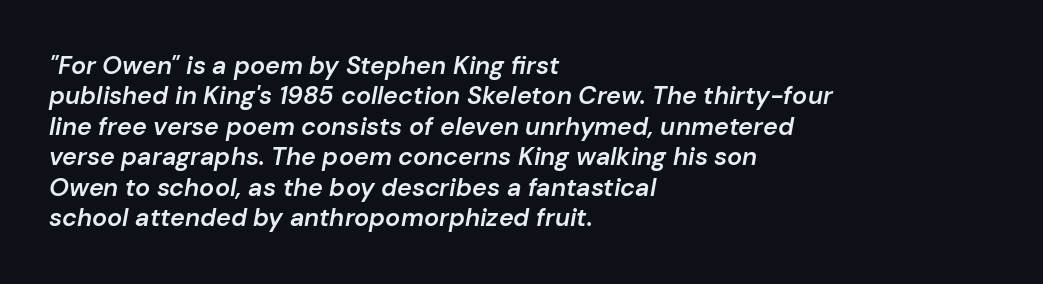
Unmarked baselines from the first word to the last. Between one letter and the next there's only the usual sliver of space. Compared with an ordinary text face, these strokes are moderately heavier — a semibold. Typeset ragged right — the left edge is the straight one. In terms of posture, this sample is oblique.
